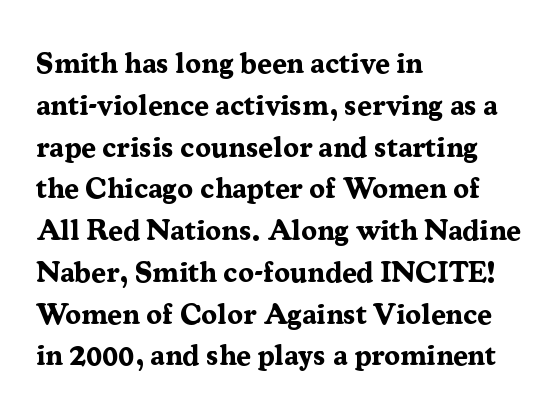
The image shows 29 px bold serif type, upright; set left-aligned, normal line spacing (1.44x), normal letter spacing, not underlined; medium stroke contrast and a medium x-height.
